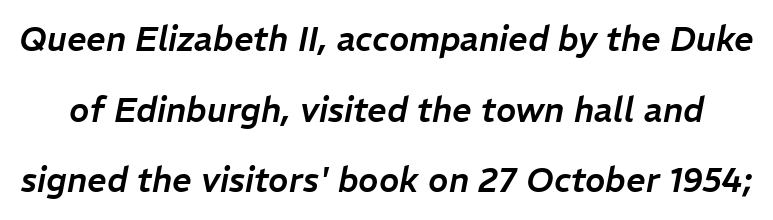
{"italic": "yes", "lean": "right", "slant_degrees": 11, "width": "normal", "stroke_contrast": "low", "x_height": "medium", "monospaced": "no", "underline": "no", "line_spacing": "loose", "line_spacing_ratio": 2.08, "letter_spacing": "normal", "letter_spacing_em": 0.0, "glyph_px": 34}
